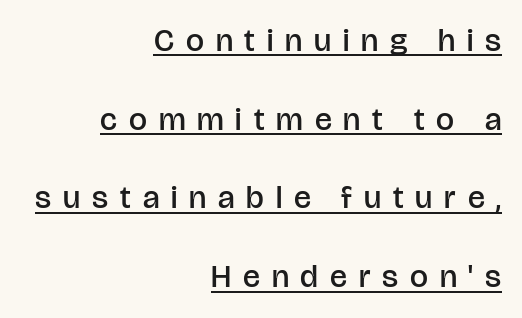
The glyphs have the mass of a demibold cut, below bold. Each new line begins a long way beneath the previous one. This is roman type, the default non-slanted kind. A typographer would call this underscored text.
